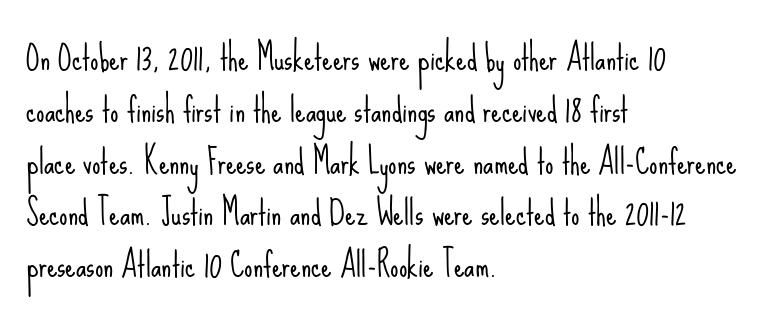
{"serif": "no", "italic": "no", "bold": "no", "weight": "light", "width": "condensed", "stroke_contrast": "low", "x_height": "small", "monospaced": "no", "underline": "no", "align": "left", "line_spacing": "normal", "line_spacing_ratio": 1.57, "letter_spacing": "normal", "letter_spacing_em": 0.0, "glyph_px": 33}
